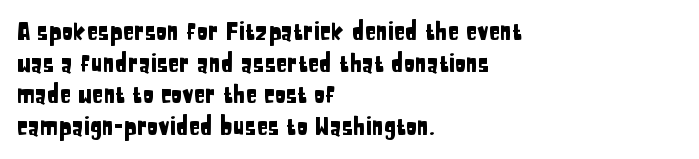
Q: Is the text italic (slanted)? A: No, it is upright.
Q: Is the text underlined? A: No.
Q: How is the paragraph aligned? A: Left-aligned.
Q: Is the spacing between letters normal or unusually wide? A: Normal.
Q: Is the spacing between lines tight, normal or loose? A: Normal.
